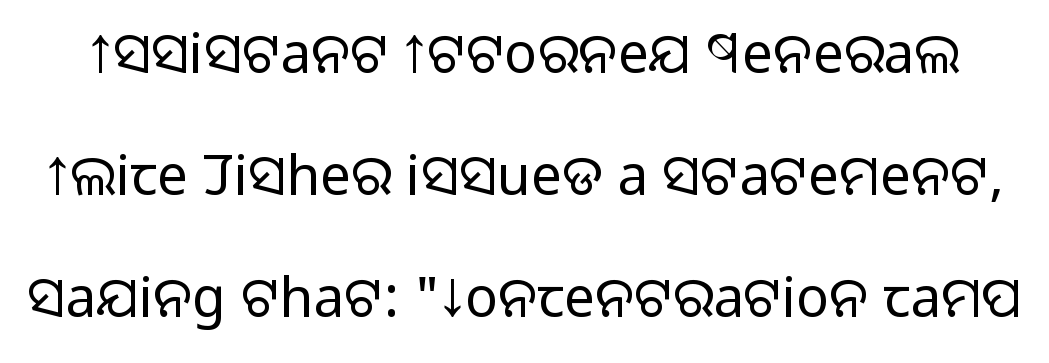
Varying glyph widths throughout — classic text-font behaviour. Ordinary non-slanted type is in use. Plain, unruled lines of type. The type family on display is of the sans-serif kind. Weight: in the light-to-regular range. The lines are spread far apart with generous leading.
